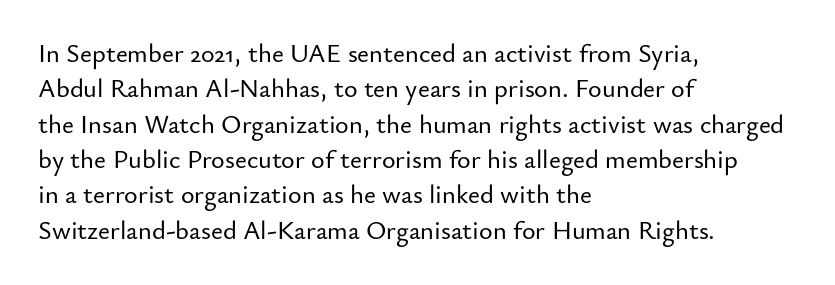
The image shows 26 px text type, upright; set left-aligned, normal line spacing (1.36x), normal letter spacing, not underlined.
